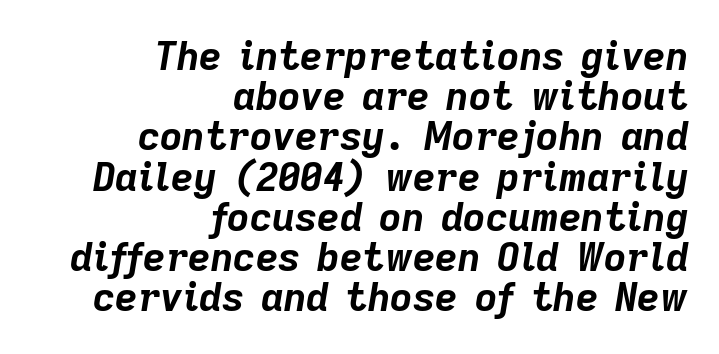
The image shows 39 px bold type, italic (leaning right); set right-aligned, tight line spacing (1.03x), normal letter spacing, not underlined; low stroke contrast and a medium x-height.
